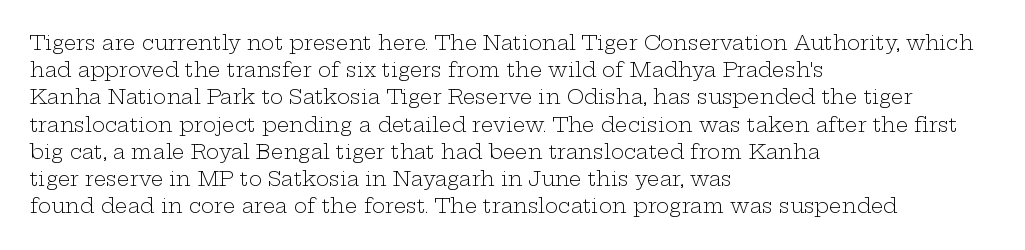
Q: Is the text bold? A: No.
Q: Is the text italic (slanted)? A: No, it is upright.
Q: Is the text underlined? A: No.
Q: How is the paragraph aligned? A: Left-aligned.
Q: Is the spacing between letters normal or unusually wide? A: Normal.
Q: Is the spacing between lines tight, normal or loose? A: Normal.
